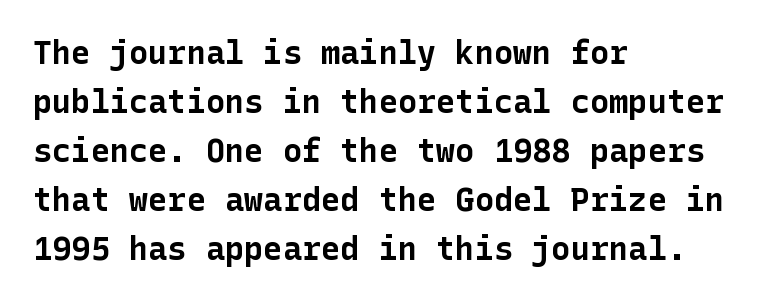
The image shows 32 px bold sans-serif type, upright; set left-aligned, normal line spacing (1.53x), normal letter spacing, not underlined; low stroke contrast and a medium x-height.
